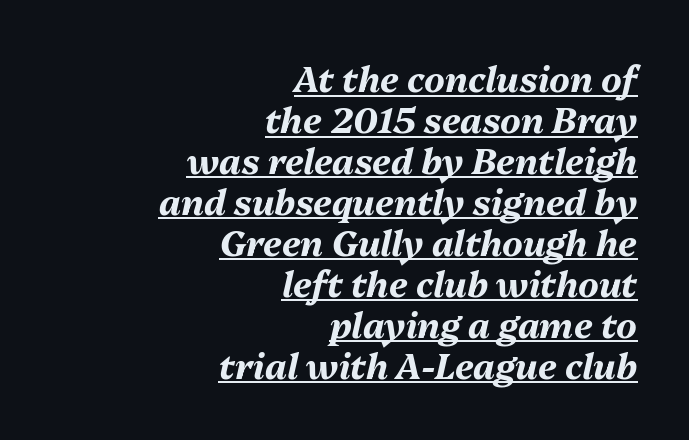
{"italic": "yes", "lean": "right", "slant_degrees": 13, "bold": "yes", "weight": "bold", "width": "normal", "stroke_contrast": "medium", "x_height": "medium", "monospaced": "no", "underline": "yes", "align": "right", "line_spacing_ratio": 1.17, "letter_spacing": "normal", "letter_spacing_em": 0.0, "glyph_px": 35}
